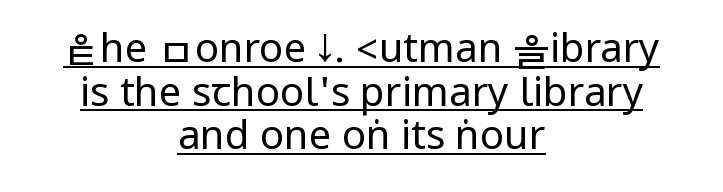
The image shows 40 px regular-weight, condensed sans-serif type, upright; set centered, tight line spacing (1.09x), normal letter spacing, underlined; low stroke contrast.
